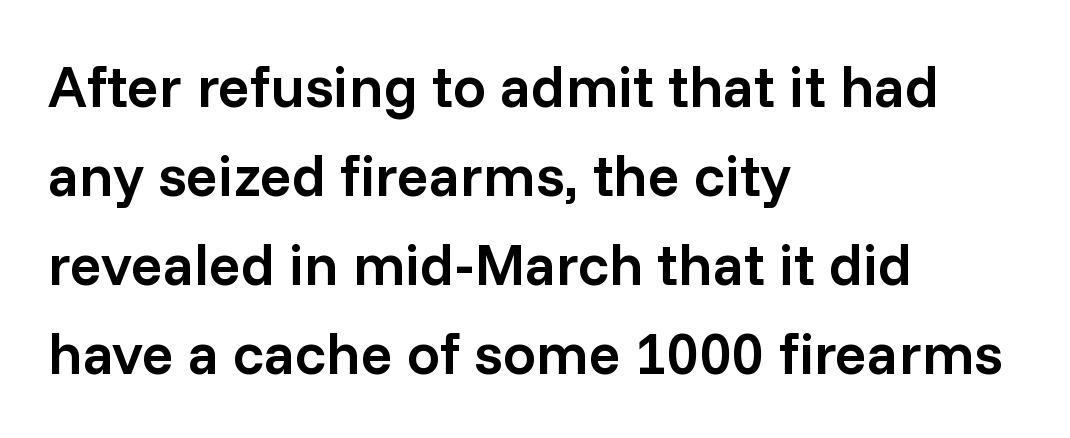
The gaps between neighbouring characters are ordinary and unremarkable. This rendering employs a face without finishing strokes, i.e., a sans-serif. The compositor pushed each line to the left boundary. This sample has the flowing, uneven cadence of proportional lettering. Compared with an ordinary text face, these strokes are moderately heavier — a semibold. The lettering stays uniformly vertical, giving the passage a roman look.
